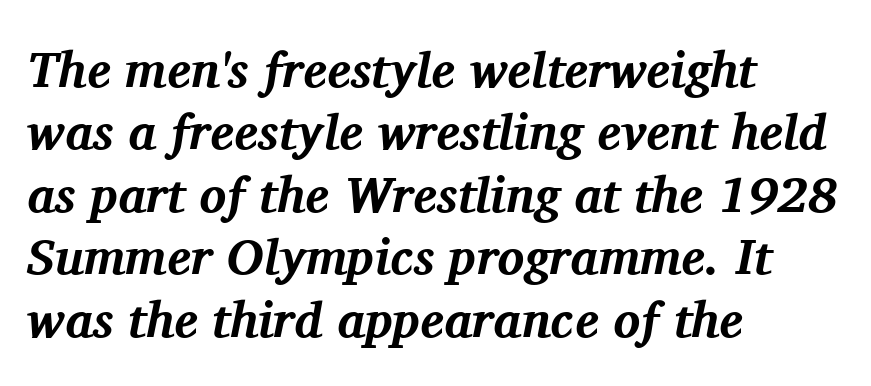
This sample has the flowing, uneven cadence of proportional lettering. The font is running at its bold setting. The specimen omits any rule beneath the text block's lines. In terms of letterform style, serifs are clearly present. Caption: standard tracking, unaltered.
